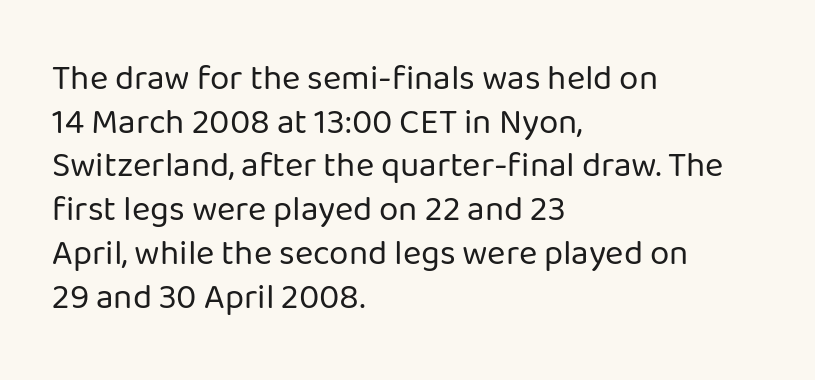
Q: Is the text bold? A: No.
Q: Is the text italic (slanted)? A: No, it is upright.
Q: Is the typeface a serif or a sans-serif typeface? A: Sans-serif.
Q: Is the text underlined? A: No.
Q: How is the paragraph aligned? A: Left-aligned.
Q: Is the spacing between letters normal or unusually wide? A: Normal.
Q: Is the spacing between lines tight, normal or loose? A: Normal.
Q: Width (condensed, normal, or wide)? A: Normal.
Q: Stroke contrast? A: Low.
Q: x-height? A: Medium.
Q: Monospaced? A: No.
